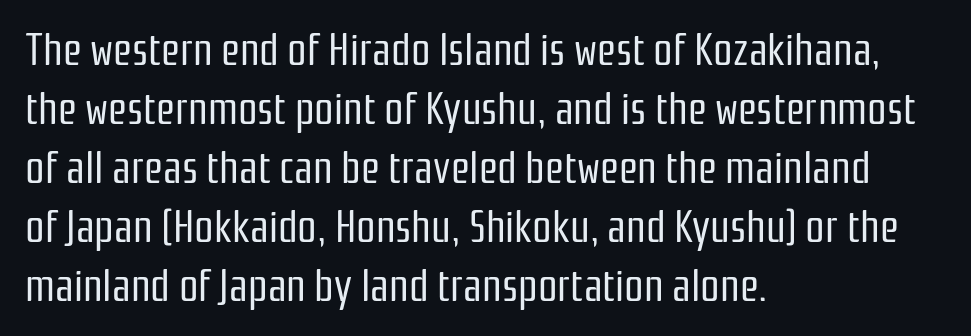
Q: Is the text bold? A: No.
Q: Is the text italic (slanted)? A: No, it is upright.
Q: Is the typeface a serif or a sans-serif typeface? A: Sans-serif.
Q: Is the text underlined? A: No.
Q: How is the paragraph aligned? A: Left-aligned.
Q: Is the spacing between letters normal or unusually wide? A: Normal.
Q: Is the spacing between lines tight, normal or loose? A: Normal.
Q: Width (condensed, normal, or wide)? A: Condensed.
Q: Stroke contrast? A: Low.
Q: x-height? A: Medium.
Q: Monospaced? A: No.
